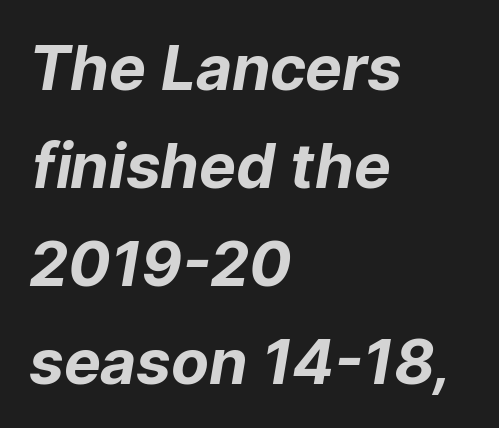
Note the varied advance widths — an 'i' is clearly narrower than an 'm'. Caption: standard tracking, unaltered. Each row of text sits above clean, open space. These lines sit exactly where default settings would place them. Plenty of ink on the page — the face is bold.
